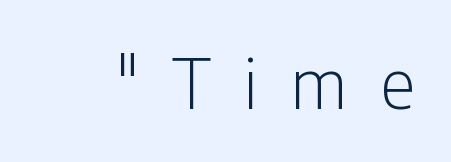
Q: Is the text bold? A: No.
Q: Is the text italic (slanted)? A: No, it is upright.
Q: Is the typeface a serif or a sans-serif typeface? A: Sans-serif.
Q: Is the text underlined? A: No.
Q: Is the spacing between letters normal or unusually wide? A: Unusually wide.
Q: Width (condensed, normal, or wide)? A: Condensed.
Q: Stroke contrast? A: Low.
Q: x-height? A: Medium.
Q: Monospaced? A: No.
